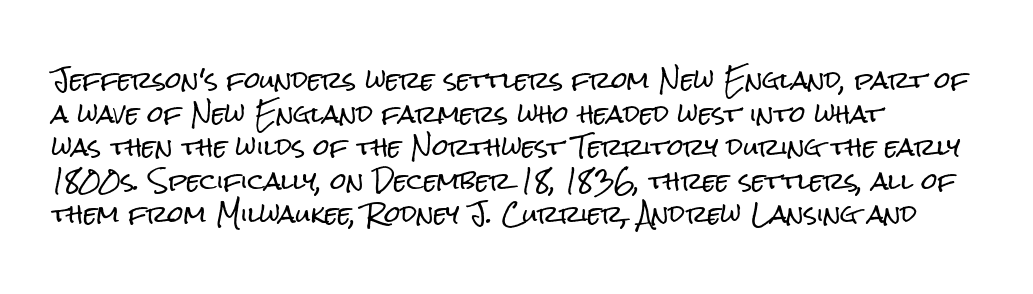
Q: Is the text italic (slanted)? A: No, it is upright.
Q: Is the text underlined? A: No.
Q: How is the paragraph aligned? A: Left-aligned.
Q: Is the spacing between letters normal or unusually wide? A: Normal.
Q: Is the spacing between lines tight, normal or loose? A: Normal.
